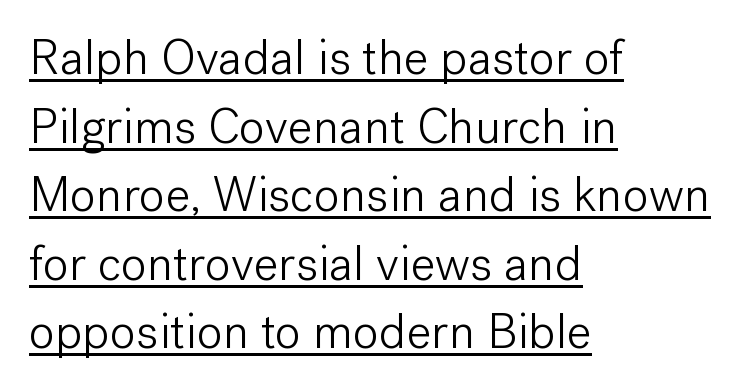
A typesetter would call this leading conventional body-copy spacing. Think of a printed novel: that variable character pitch is what you see here. Characters follow at the spacing the type designer built in. The text block is weighted toward the left margin, trailing off unevenly rightward. The rendering uses the underline text-decoration.
